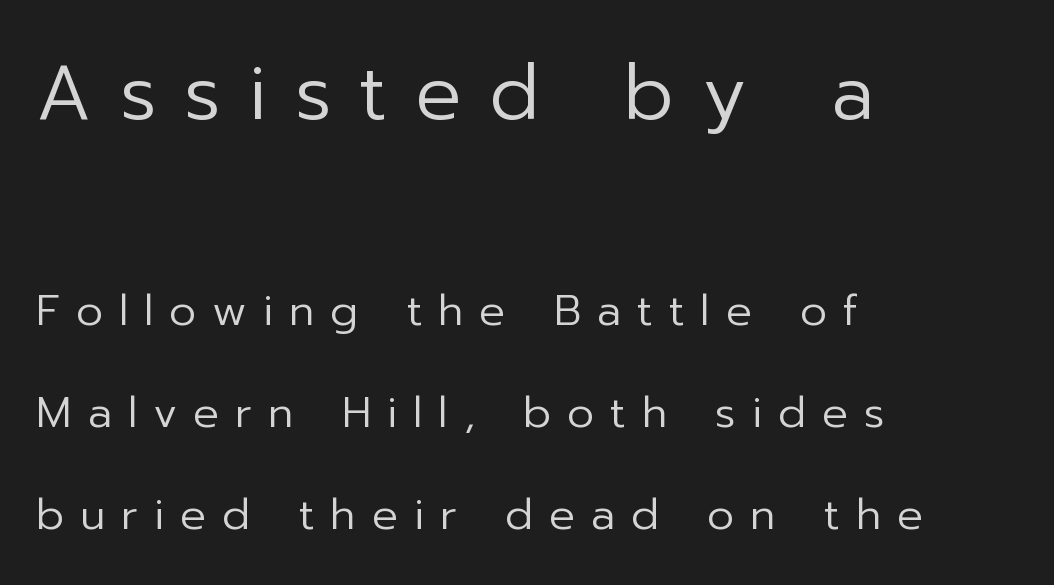
Visually the block forms a straight wall on the left and a jagged coastline on the right. This rendering widens character spacing well past its baseline value. The text was rendered using a sans face with plain stroke endings. The first block has been scaled up relative to the second.
